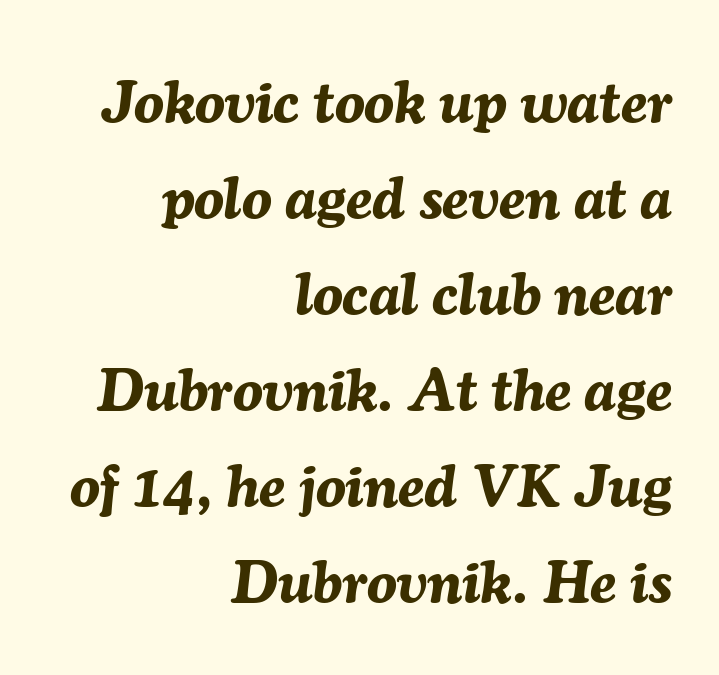
Inter-character spacing is left at the font's built-in metrics. Which margin do the lines hug? The right one — the left edge is uneven. Descender tails drop into unmarked territory. I'd describe the lettering as bold — thick and assertive. The glyphs look as if they've been sheared to an angle.
